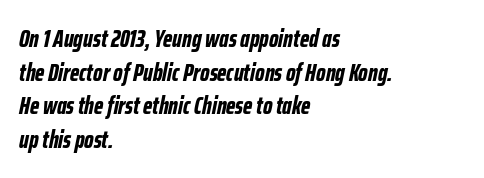
{"italic": "yes", "lean": "right", "slant_degrees": 12, "bold": "yes", "underline": "no", "align": "left", "line_spacing": "normal", "line_spacing_ratio": 1.4, "letter_spacing": "normal", "letter_spacing_em": 0.0, "glyph_px": 24}
